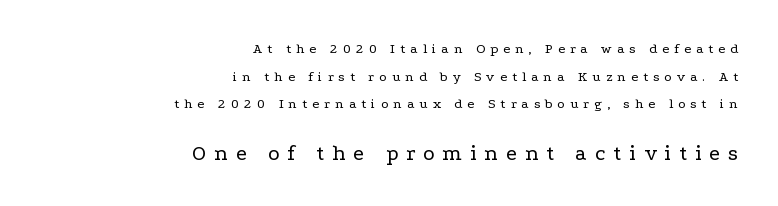
{"italic": "no", "bold": "no", "underline": "no", "align": "right", "line_spacing": "loose", "line_spacing_ratio": 1.98, "letter_spacing": "wide", "letter_spacing_em": 0.36, "larger_block": "second", "size_ratio": 1.57, "glyph_px": 22}
